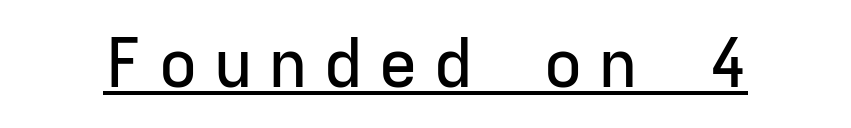
Type style note: lacks serifs. Looks like someone drew a line under every word here. Looks like terminal output: every glyph gets an equal slot. When letters stand straight like this, we call the style roman or upright.
